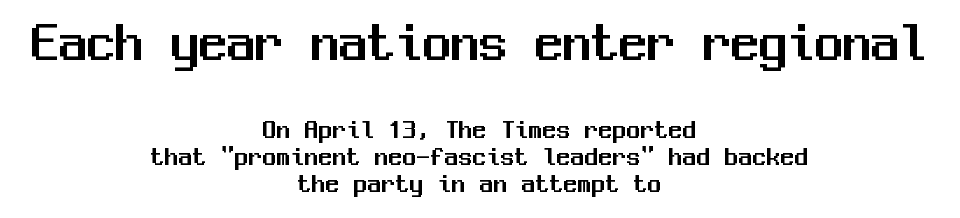
The image shows 56 px sans-serif type, upright, monospaced; set centered, tight line spacing (0.97x), normal letter spacing, not underlined; the first (top) block is 2.0x larger; medium stroke contrast and a medium x-height.
